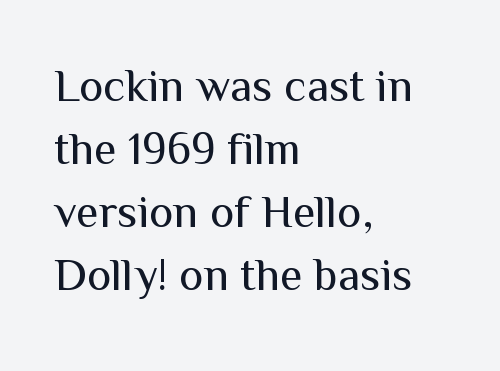
Glance below the letters and you will spot only blank space. Compared with a centered layout, this one pins lines to the left instead. Between one letter and the next there's only the usual sliver of space. Italic? Not at all — the glyphs are vertical. Unbolded letterforms with no extra heft. This sample has the flowing, uneven cadence of proportional lettering.
